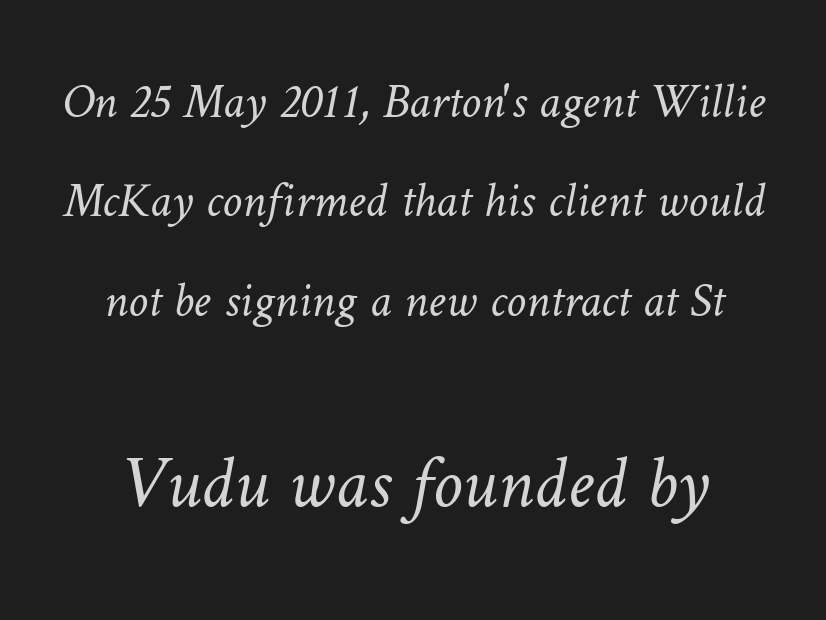
{"bold": "no", "weight": "light", "width": "normal", "stroke_contrast": "low", "x_height": "medium", "monospaced": "no", "underline": "no", "line_spacing": "loose", "line_spacing_ratio": 1.99, "letter_spacing": "normal", "letter_spacing_em": 0.0, "larger_block": "second", "size_ratio": 1.5, "glyph_px": 75}
